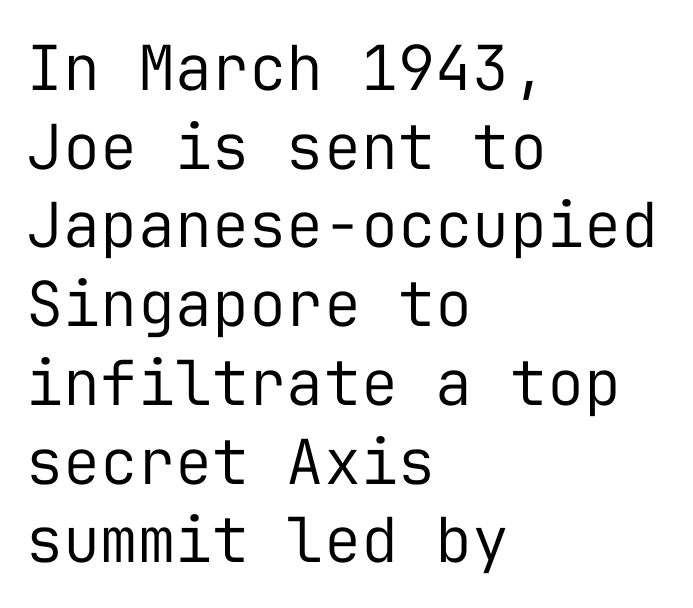
Baseline-to-baseline distance is the conventional proportion of letter height. The strokes carry an ordinary text weight at most. Underlining? Definitely not there. No italicization has been applied; the sample stays upright. Caption: multi-line text, flush left, ragged right. These lines are rendered in a fixed-pitch font.
